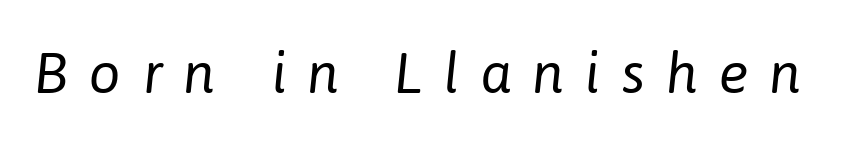
{"italic": "yes", "lean": "right", "slant_degrees": 6, "bold": "no", "weight": "regular", "width": "normal", "stroke_contrast": "low", "x_height": "medium", "monospaced": "no", "underline": "no", "letter_spacing": "wide", "letter_spacing_em": 0.38, "glyph_px": 56}
